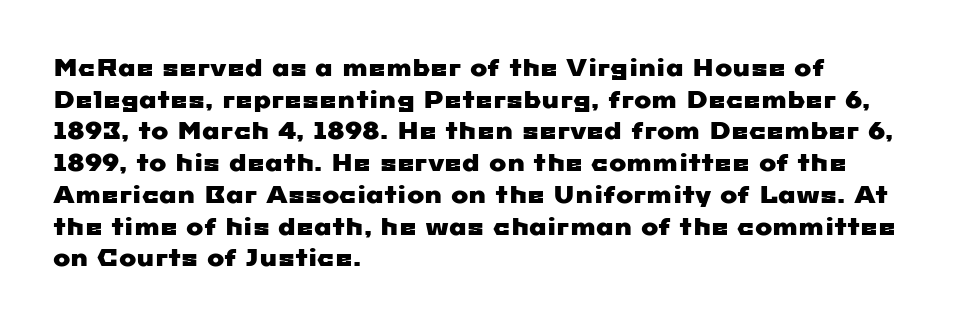
{"underline": "no", "align": "left", "line_spacing": "normal", "line_spacing_ratio": 1.38, "letter_spacing": "normal", "letter_spacing_em": 0.0, "glyph_px": 23}
